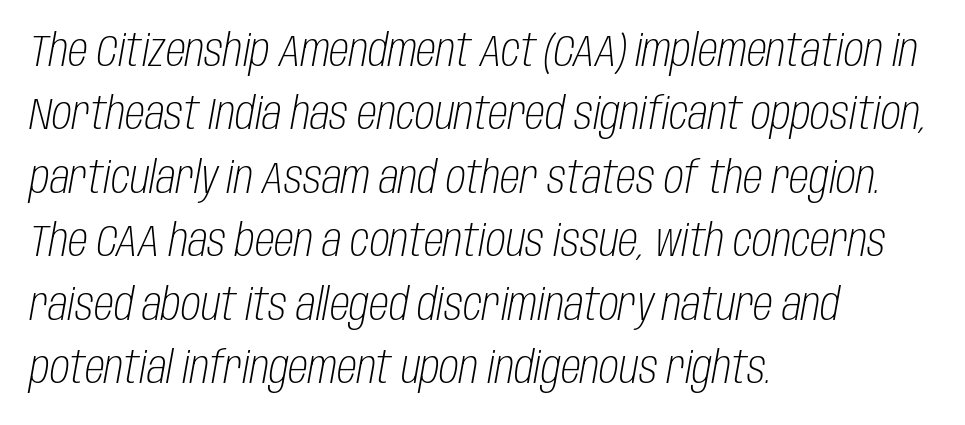
Words float on clear page, feet unadorned. No extra tracking has been applied to these lines. Italic? Definitely — the glyphs are oblique. The space between consecutive lines is moderate. The passage shown is typed in a proportional face where columns would drift.
